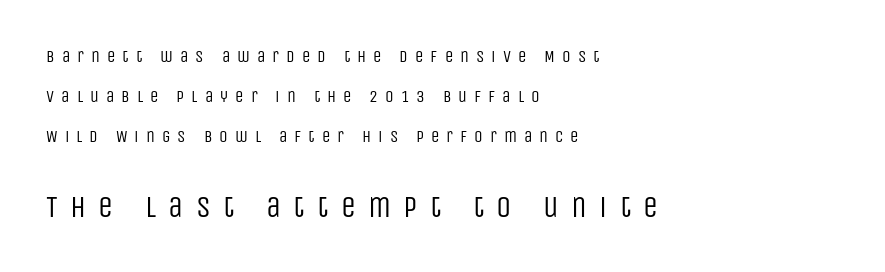
{"serif": "no", "italic": "no", "bold": "no", "weight": "regular", "width": "condensed", "stroke_contrast": "low", "x_height": "large", "monospaced": "no", "underline": "no", "align": "left", "line_spacing": "loose", "line_spacing_ratio": 2.34, "letter_spacing": "wide", "letter_spacing_em": 0.41, "larger_block": "second", "size_ratio": 1.76, "glyph_px": 30}
